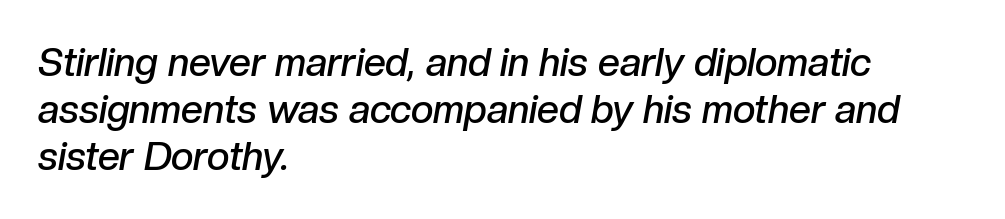
Q: Is the text bold? A: Semi-bold.
Q: Is the text italic (slanted)? A: Yes, it leans right by about 10 degrees.
Q: Is the text underlined? A: No.
Q: How is the paragraph aligned? A: Left-aligned.
Q: Is the spacing between letters normal or unusually wide? A: Normal.
Q: Width (condensed, normal, or wide)? A: Normal.
Q: Stroke contrast? A: Low.
Q: x-height? A: Medium.
Q: Monospaced? A: No.
